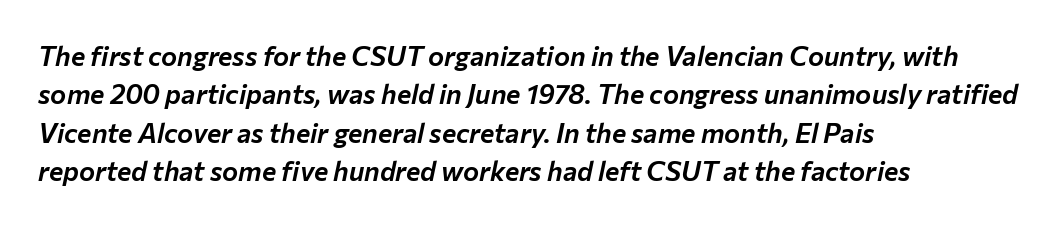
{"italic": "yes", "lean": "right", "slant_degrees": 12, "underline": "no", "align": "left", "line_spacing": "normal", "line_spacing_ratio": 1.42, "letter_spacing": "normal", "letter_spacing_em": 0.0, "glyph_px": 27}
